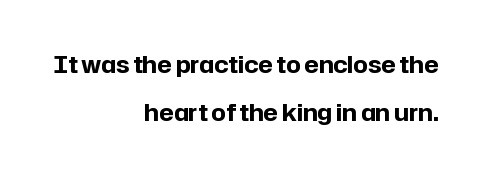
The image shows 23 px bold type, upright; set right-aligned, loose line spacing (2.08x), normal letter spacing, not underlined.
